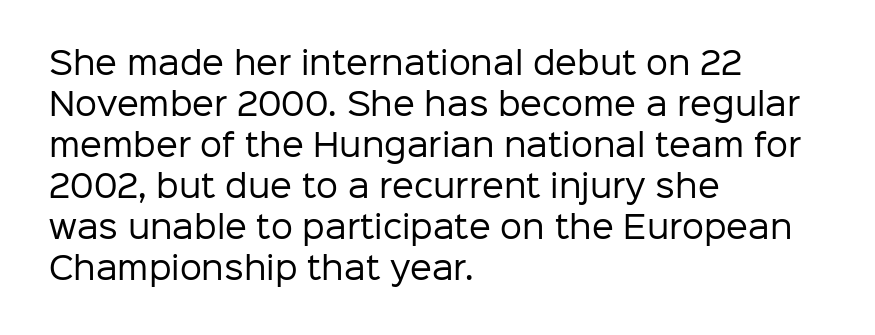
Vertical stems look standard width or narrower in stroke. Spacing verdict: proportional, widths tailored to each character. What stands out about the letter spacing? Nothing — it is the standard amount. This rendering employs a face without finishing strokes, i.e., a sans-serif. The string is rendered with underlining switched off.
